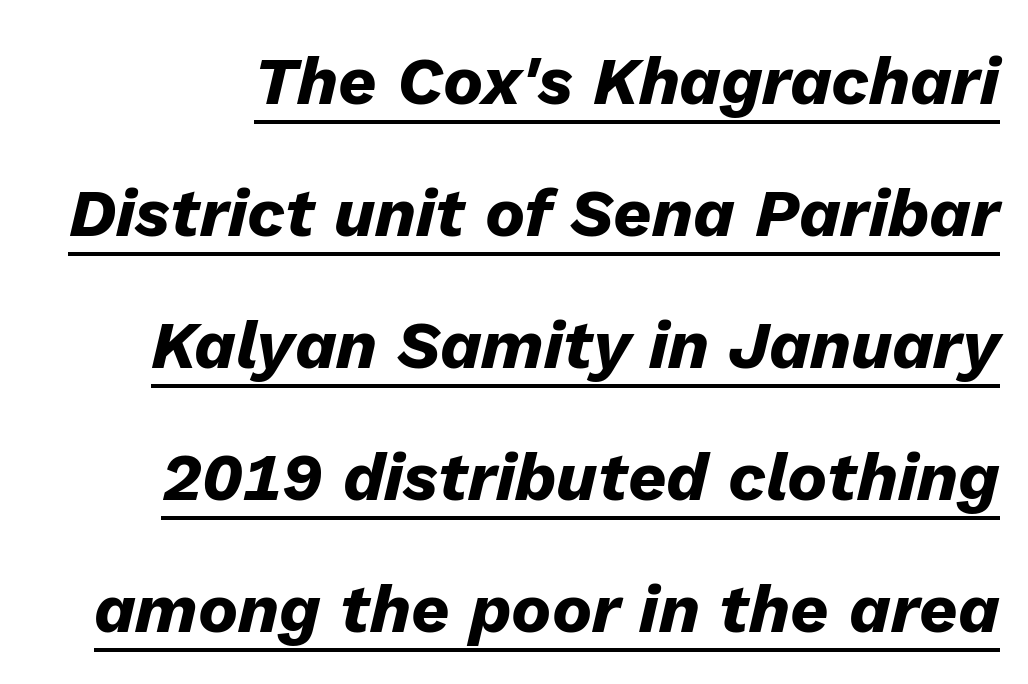
The image shows 67 px heavy type, italic (leaning right); set loose line spacing (1.97x), normal letter spacing, underlined; low stroke contrast and a medium x-height.
